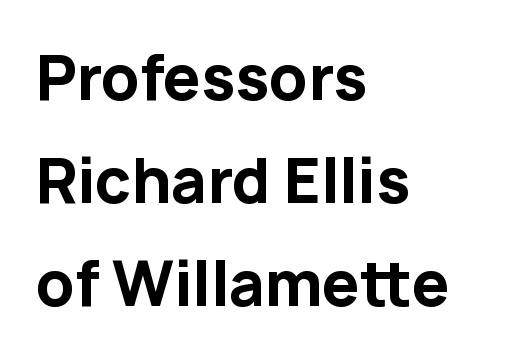
Q: Is the text bold? A: Yes.
Q: Is the text italic (slanted)? A: No, it is upright.
Q: Is the typeface a serif or a sans-serif typeface? A: Sans-serif.
Q: Is the text underlined? A: No.
Q: How is the paragraph aligned? A: Left-aligned.
Q: Is the spacing between letters normal or unusually wide? A: Normal.
Q: Width (condensed, normal, or wide)? A: Normal.
Q: Stroke contrast? A: Low.
Q: x-height? A: Medium.
Q: Monospaced? A: No.
